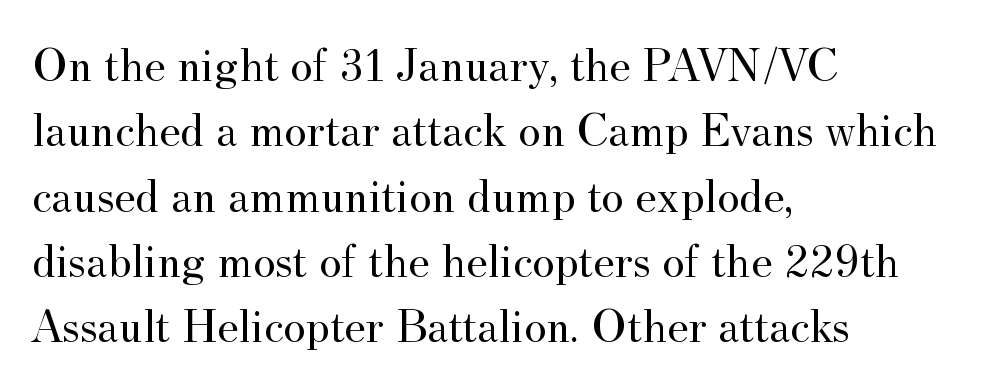
The image shows 48 px regular-weight serif type, upright; set left-aligned, normal line spacing (1.36x), normal letter spacing, not underlined; medium stroke contrast and a small x-height.
